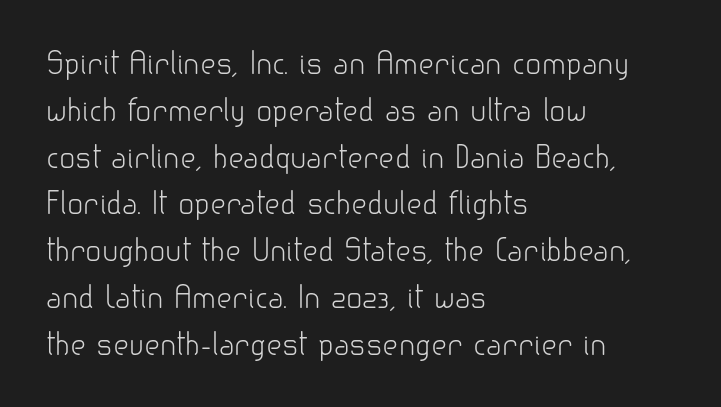
The image shows 30 px light sans-serif type, upright; set left-aligned, normal line spacing (1.56x), normal letter spacing, not underlined; low stroke contrast and a small x-height.
